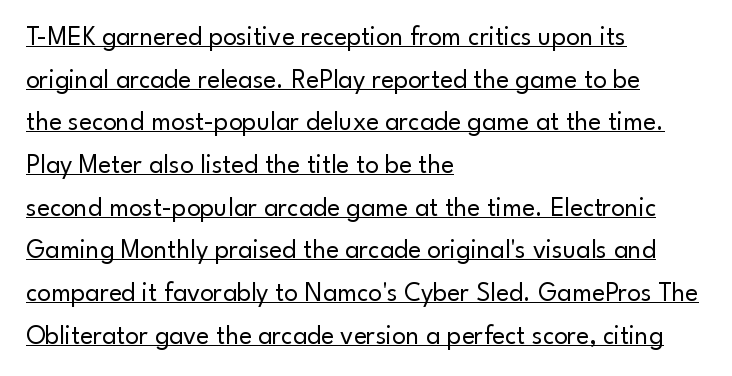
Q: Is the text bold? A: No.
Q: Is the text italic (slanted)? A: No, it is upright.
Q: Is the text underlined? A: Yes.
Q: How is the paragraph aligned? A: Left-aligned.
Q: Is the spacing between letters normal or unusually wide? A: Normal.
Q: Is the spacing between lines tight, normal or loose? A: Normal.
